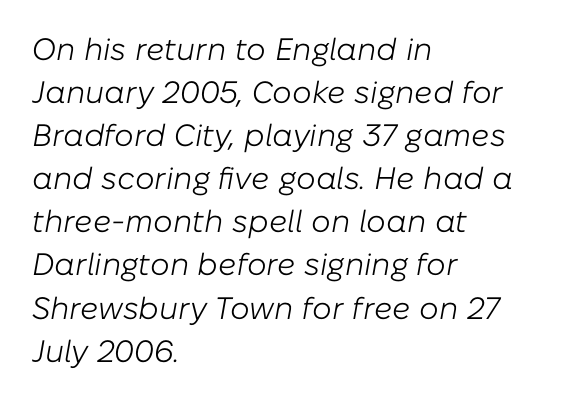
The image shows 31 px light type, italic (leaning right); set left-aligned, normal line spacing (1.39x), normal letter spacing, not underlined; low stroke contrast and a medium x-height.
